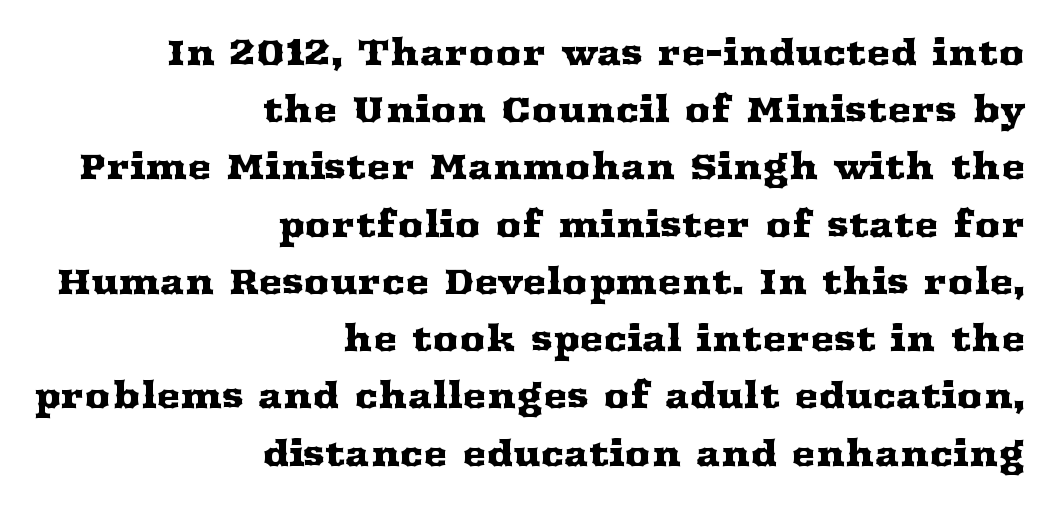
Q: Is the text italic (slanted)? A: No, it is upright.
Q: Is the typeface a serif or a sans-serif typeface? A: Serif.
Q: Is the text underlined? A: No.
Q: How is the paragraph aligned? A: Right-aligned.
Q: Is the spacing between letters normal or unusually wide? A: Normal.
Q: Is the spacing between lines tight, normal or loose? A: Normal.
Q: Width (condensed, normal, or wide)? A: Wide.
Q: Stroke contrast? A: Medium.
Q: x-height? A: Medium.
Q: Monospaced? A: No.
